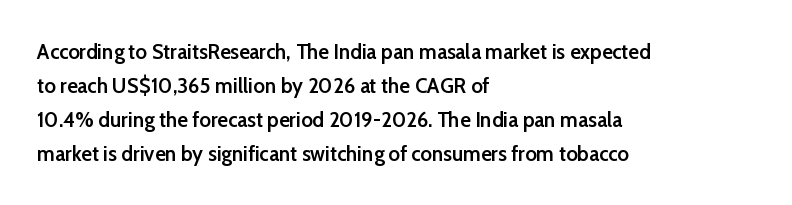
The image shows 22 px text type, upright; set left-aligned, normal line spacing (1.55x), normal letter spacing, not underlined.
